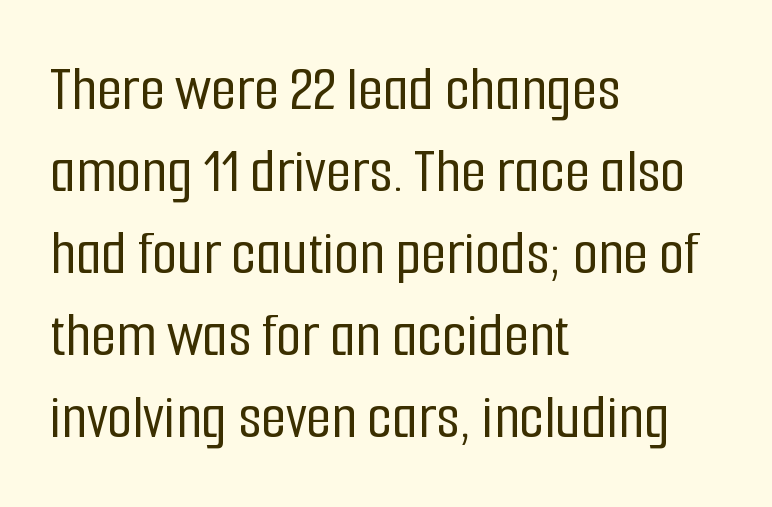
Q: Is the text italic (slanted)? A: No, it is upright.
Q: Is the typeface a serif or a sans-serif typeface? A: Sans-serif.
Q: Is the text underlined? A: No.
Q: How is the paragraph aligned? A: Left-aligned.
Q: Is the spacing between letters normal or unusually wide? A: Normal.
Q: Is the spacing between lines tight, normal or loose? A: Normal.
Q: Width (condensed, normal, or wide)? A: Condensed.
Q: Stroke contrast? A: Low.
Q: x-height? A: Medium.
Q: Monospaced? A: No.
